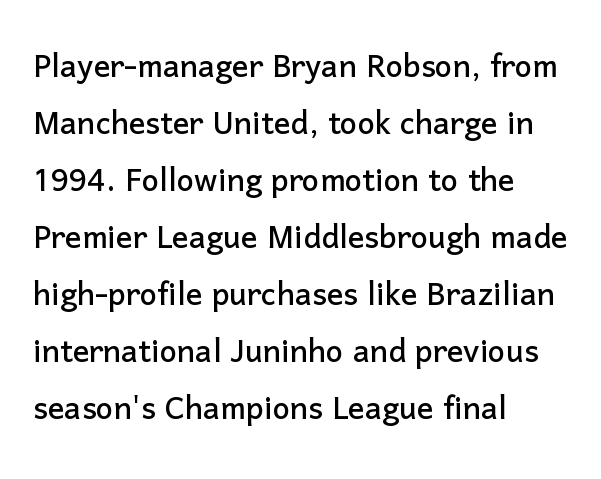
Q: Is the text italic (slanted)? A: No, it is upright.
Q: Is the typeface a serif or a sans-serif typeface? A: Sans-serif.
Q: Is the text underlined? A: No.
Q: How is the paragraph aligned? A: Left-aligned.
Q: Is the spacing between letters normal or unusually wide? A: Normal.
Q: Is the spacing between lines tight, normal or loose? A: Normal.
Q: Width (condensed, normal, or wide)? A: Normal.
Q: Stroke contrast? A: Low.
Q: x-height? A: Medium.
Q: Monospaced? A: No.
